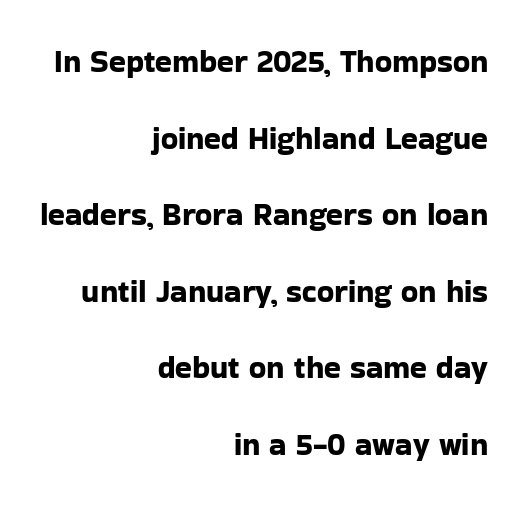
These lines were composed using upright roman letters. A typesetter would call this proportional, since set widths differ per character. Glyph-to-glyph distance matches everyday printed text. The text block is weighted toward the right margin, trailing off unevenly leftward. One glance says open: line gaps are wider than usual.
